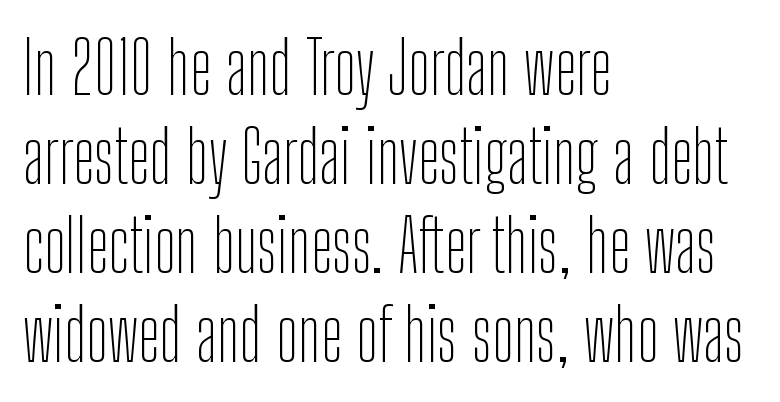
Q: Is the text bold? A: No.
Q: Is the text italic (slanted)? A: No, it is upright.
Q: Is the typeface a serif or a sans-serif typeface? A: Sans-serif.
Q: Is the text underlined? A: No.
Q: How is the paragraph aligned? A: Left-aligned.
Q: Is the spacing between letters normal or unusually wide? A: Normal.
Q: Width (condensed, normal, or wide)? A: Condensed.
Q: Stroke contrast? A: Low.
Q: x-height? A: Medium.
Q: Monospaced? A: No.
